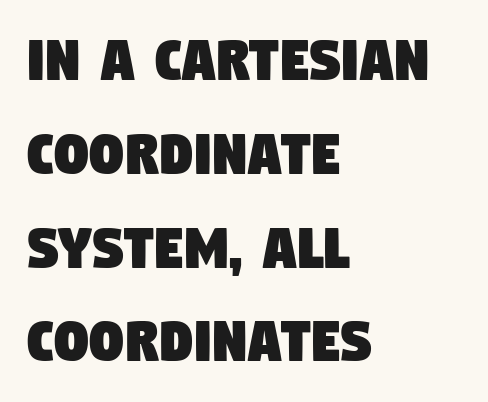
Q: Is the typeface a serif or a sans-serif typeface? A: Sans-serif.
Q: Is the text underlined? A: No.
Q: How is the paragraph aligned? A: Left-aligned.
Q: Is the spacing between letters normal or unusually wide? A: Normal.
Q: Is the spacing between lines tight, normal or loose? A: Normal.
Q: Width (condensed, normal, or wide)? A: Condensed.
Q: Stroke contrast? A: Low.
Q: x-height? A: Large.
Q: Monospaced? A: No.
